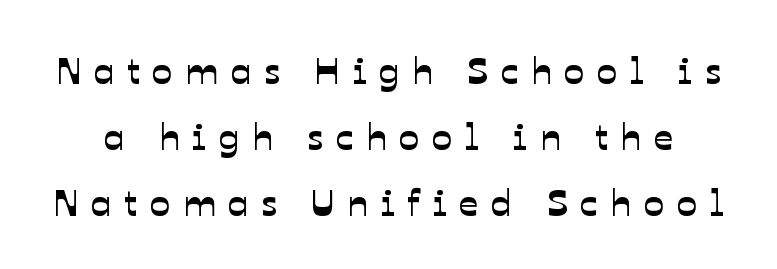
Descender tails drop into unmarked territory. What kind of face is this? One without serifs — a sans. Varying glyph widths throughout — classic text-font behaviour. The rendering inserts visible extra space after every character.
